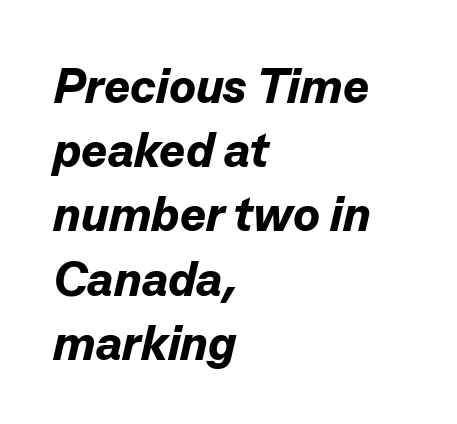
Q: Is the text bold? A: Yes.
Q: Is the text italic (slanted)? A: Yes, it leans right by about 13 degrees.
Q: Is the text underlined? A: No.
Q: How is the paragraph aligned? A: Left-aligned.
Q: Is the spacing between letters normal or unusually wide? A: Normal.
Q: Is the spacing between lines tight, normal or loose? A: Normal.
Q: Width (condensed, normal, or wide)? A: Normal.
Q: Stroke contrast? A: Low.
Q: x-height? A: Medium.
Q: Monospaced? A: No.
